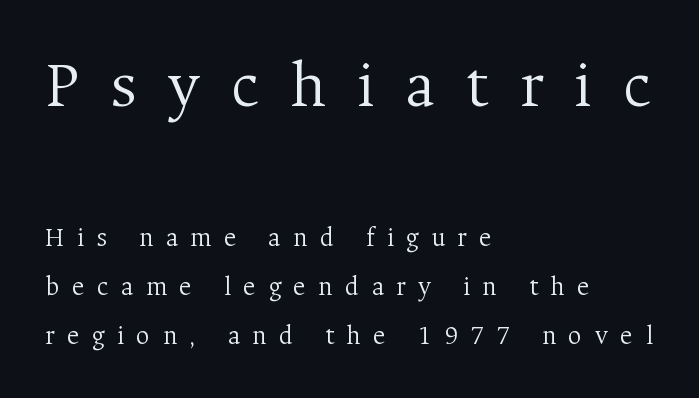
{"serif": "yes", "italic": "no", "bold": "no", "weight": "light", "width": "normal", "stroke_contrast": "medium", "x_height": "medium", "monospaced": "no", "underline": "no", "align": "left", "line_spacing_ratio": 1.82, "letter_spacing": "wide", "letter_spacing_em": 0.46, "larger_block": "first", "size_ratio": 2.48, "glyph_px": 67}
